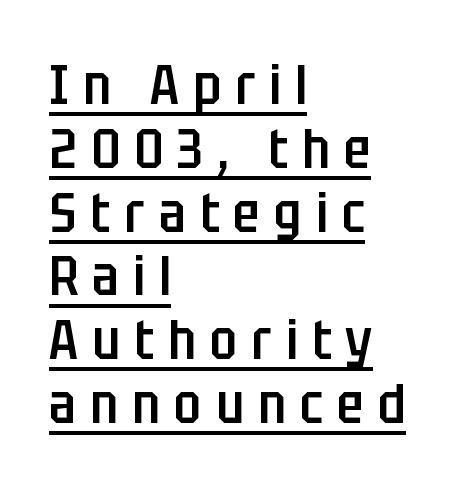
{"serif": "no", "italic": "no", "bold": "semi", "weight": "semibold", "width": "condensed", "stroke_contrast": "low", "x_height": "large", "monospaced": "no", "underline": "yes", "align": "left", "line_spacing_ratio": 1.16, "letter_spacing": "wide", "letter_spacing_em": 0.26, "glyph_px": 55}
